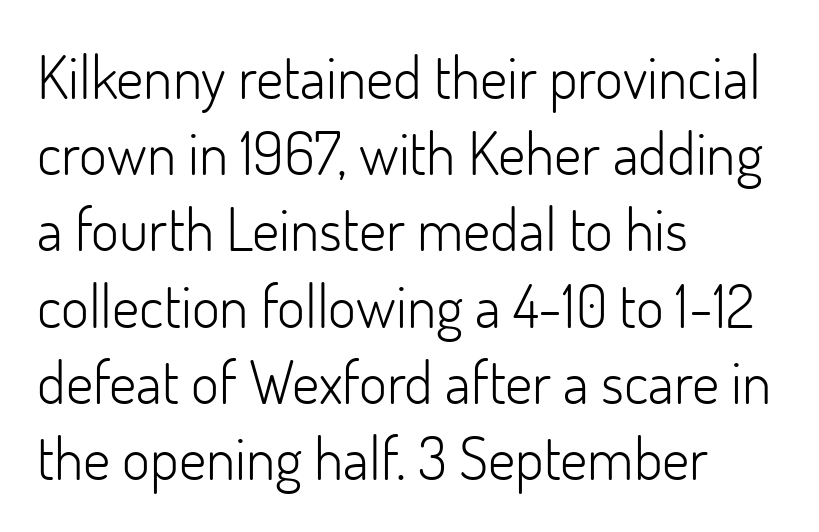
{"serif": "no", "italic": "no", "bold": "no", "weight": "light", "width": "normal", "stroke_contrast": "low", "x_height": "small", "monospaced": "no", "underline": "no", "align": "left", "line_spacing": "normal", "line_spacing_ratio": 1.27, "letter_spacing": "normal", "letter_spacing_em": 0.0, "glyph_px": 60}
